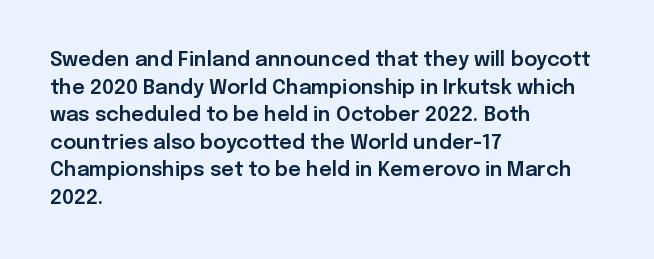
Q: Is the text italic (slanted)? A: No, it is upright.
Q: Is the text underlined? A: No.
Q: How is the paragraph aligned? A: Left-aligned.
Q: Is the spacing between letters normal or unusually wide? A: Normal.
Q: Is the spacing between lines tight, normal or loose? A: Normal.
